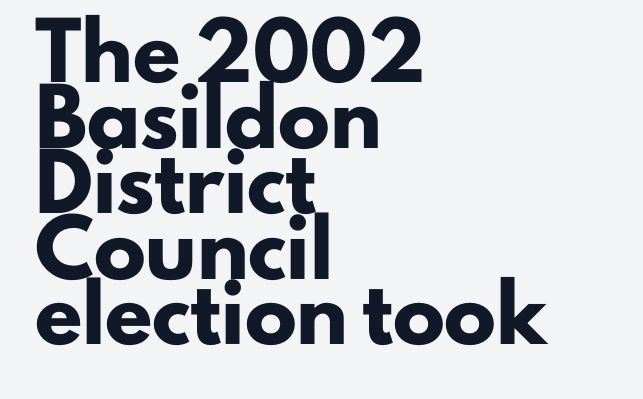
Emphasis by weight is at full strength: bold. Just letters on the line, the space beneath them empty. The paragraph has a hard left edge and a soft right edge. To sum up the face: it is a sans, with no serifs. The font's upright variant was chosen for this text. Baseline-to-baseline distance is the conventional proportion of letter height.
